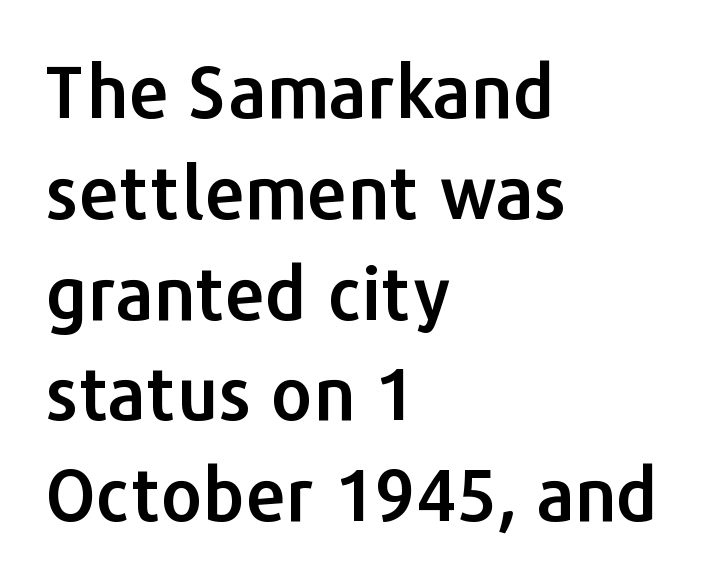
The image shows 72 px sans-serif type, upright; set left-aligned, normal line spacing (1.4x), normal letter spacing, not underlined; low stroke contrast and a medium x-height.
